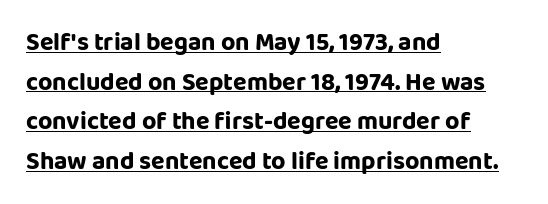
{"italic": "no", "underline": "yes", "align": "left", "line_spacing": "normal", "line_spacing_ratio": 1.59, "letter_spacing": "normal", "letter_spacing_em": 0.0, "glyph_px": 25}
